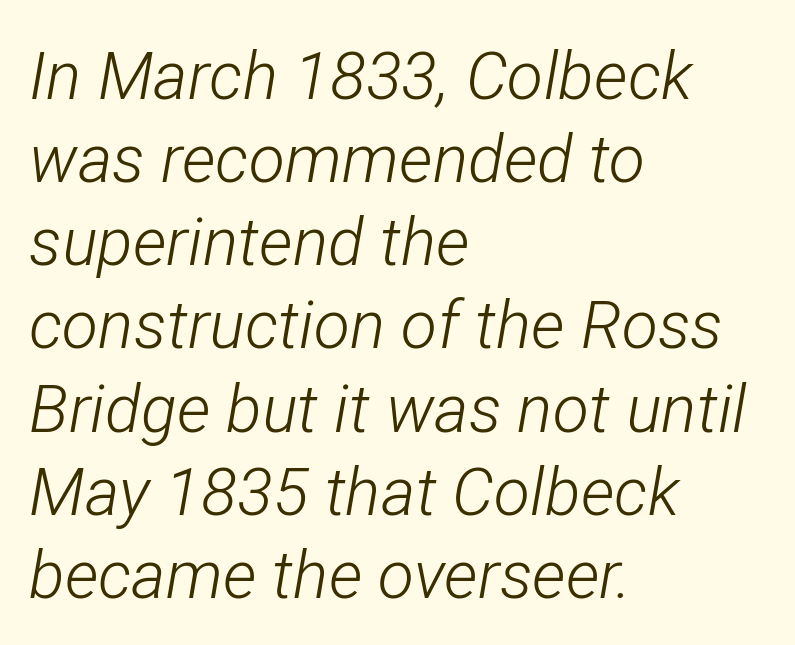
{"italic": "yes", "lean": "right", "slant_degrees": 12, "bold": "no", "weight": "light", "width": "condensed", "stroke_contrast": "low", "x_height": "medium", "monospaced": "no", "underline": "no", "align": "left", "line_spacing": "normal", "line_spacing_ratio": 1.26, "letter_spacing": "normal", "letter_spacing_em": 0.0, "glyph_px": 66}
